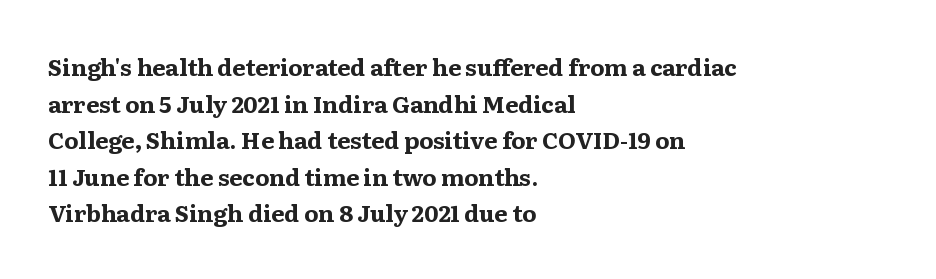
Visually the block forms a straight wall on the left and a jagged coastline on the right. The letters are bold, with thick, heavy strokes. The gap between lines stays unmarked. This sample keeps an unexceptional amount of space between lines. The horizontal fit of the characters is conventional and even. Vertical strokes here are truly vertical.
